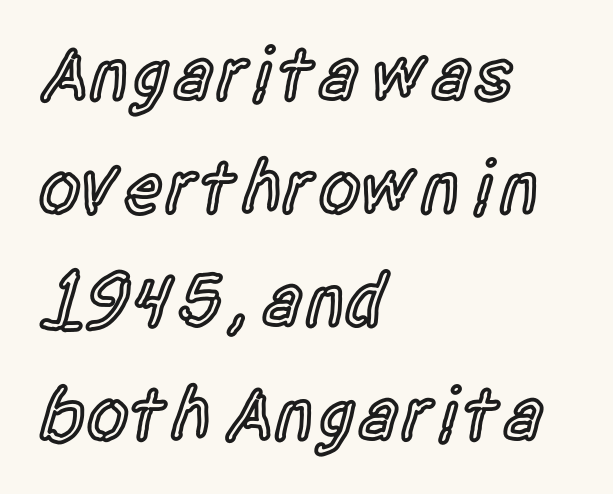
Letter spacing: default. Underlining? Definitely not there. A typesetter would call this proportional, since set widths differ per character. As a designer I'd log this as weight 600, semibold. Notice how descenders clear the ascenders below comfortably — that's standard leading.
